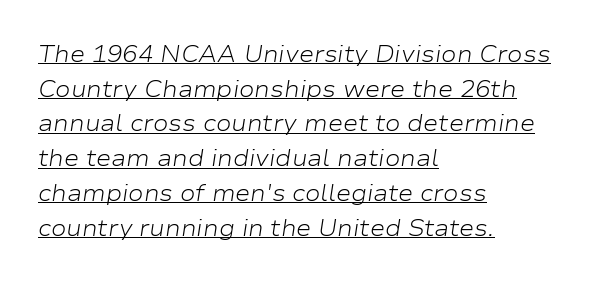
The image shows 23 px text type, italic (leaning right); set left-aligned, normal line spacing (1.51x), normal letter spacing, underlined.
